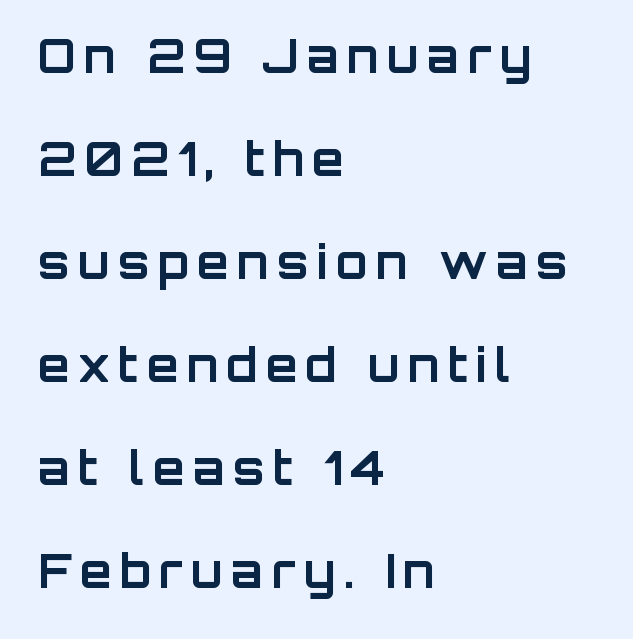
The image shows 46 px bold sans-serif type, upright; set left-aligned, loose line spacing (2.24x), not underlined; low stroke contrast and a large x-height.
